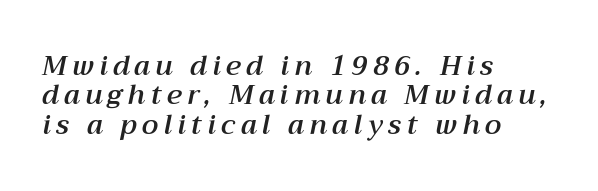
Q: Is the text italic (slanted)? A: Yes, it leans right by about 12 degrees.
Q: Is the text underlined? A: No.
Q: How is the paragraph aligned? A: Left-aligned.
Q: Is the spacing between letters normal or unusually wide? A: Unusually wide.
Q: Is the spacing between lines tight, normal or loose? A: Tight.
